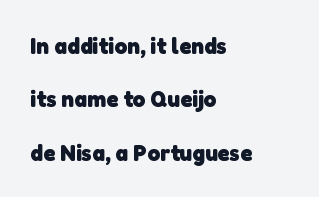
Q: Is the text bold? A: Yes.
Q: Is the text underlined? A: No.
Q: How is the paragraph aligned? A: Left-aligned.
Q: Is the spacing between letters normal or unusually wide? A: Normal.
Q: Is the spacing between lines tight, normal or loose? A: Loose.
